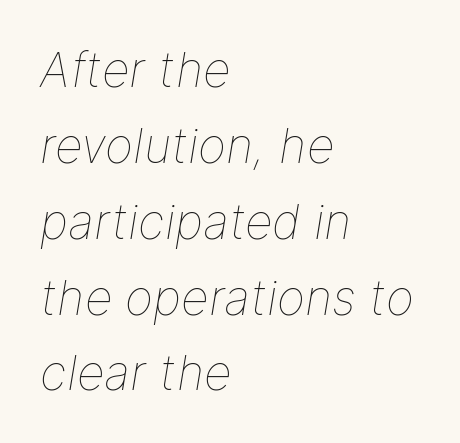
Q: Is the text bold? A: No.
Q: Is the text italic (slanted)? A: Yes, it leans right by about 9 degrees.
Q: Is the text underlined? A: No.
Q: How is the paragraph aligned? A: Left-aligned.
Q: Is the spacing between letters normal or unusually wide? A: Normal.
Q: Is the spacing between lines tight, normal or loose? A: Normal.
Q: Width (condensed, normal, or wide)? A: Normal.
Q: Stroke contrast? A: Low.
Q: x-height? A: Medium.
Q: Monospaced? A: No.
